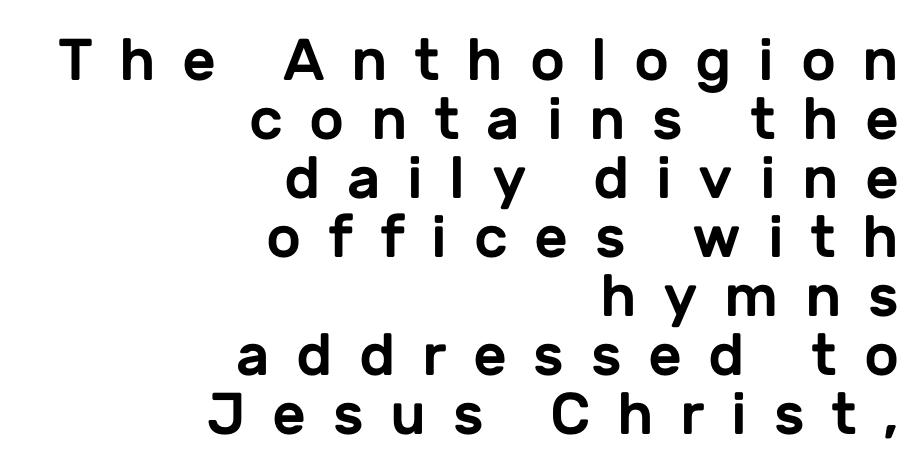
Q: Is the text italic (slanted)? A: No, it is upright.
Q: Is the typeface a serif or a sans-serif typeface? A: Sans-serif.
Q: Is the text underlined? A: No.
Q: How is the paragraph aligned? A: Right-aligned.
Q: Is the spacing between letters normal or unusually wide? A: Unusually wide.
Q: Is the spacing between lines tight, normal or loose? A: Tight.
Q: Width (condensed, normal, or wide)? A: Normal.
Q: Stroke contrast? A: Low.
Q: x-height? A: Medium.
Q: Monospaced? A: No.
